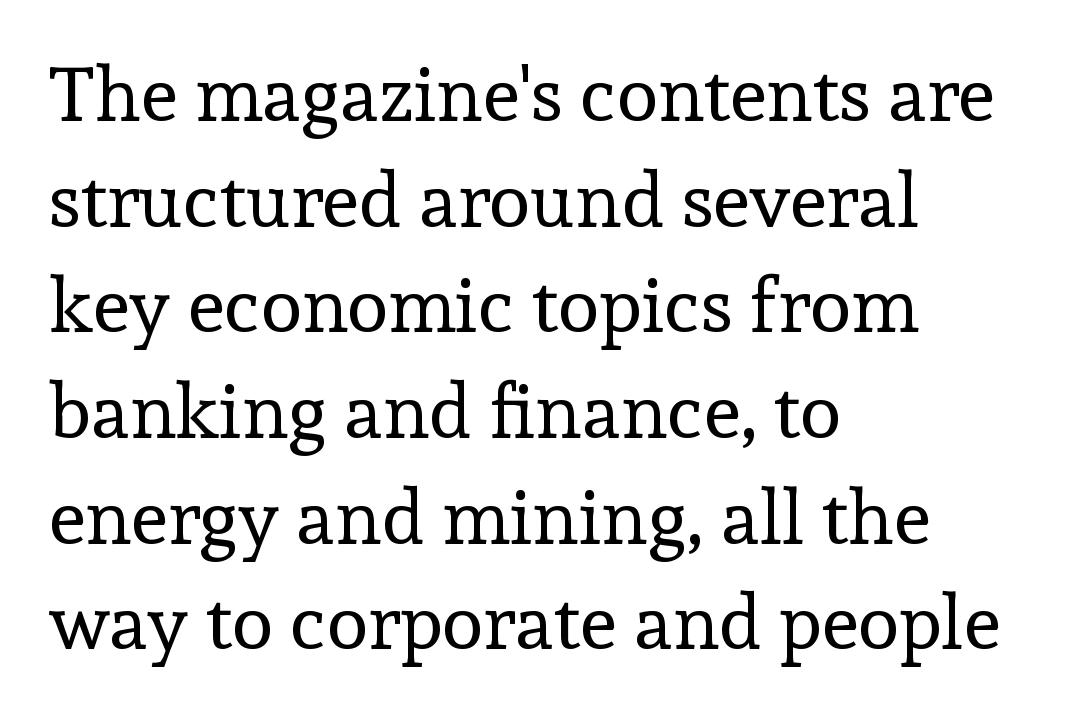
These lines are rendered in a variable-pitch font. The axis of the letterforms is exactly vertical. All the whitespace from short lines collects on the right. The face used here is rendered with its standard letterfit. The block of text has a typical density, with ordinary space between rows.
